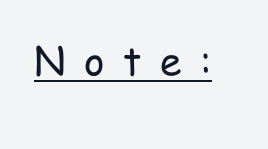
Note the varied advance widths — an 'i' is clearly narrower than an 'm'. What decoration does the sample have? An underline. The gaps between neighbouring characters are conspicuously large. The face used here is a sans, in the tradition of grotesques and geometrics. No extra ink here — the face is not bold.
